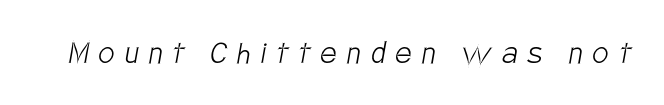
{"serif": "no", "bold": "no", "weight": "light", "width": "condensed", "stroke_contrast": "low", "x_height": "large", "monospaced": "no", "underline": "no", "letter_spacing": "wide", "letter_spacing_em": 0.29, "glyph_px": 36}
